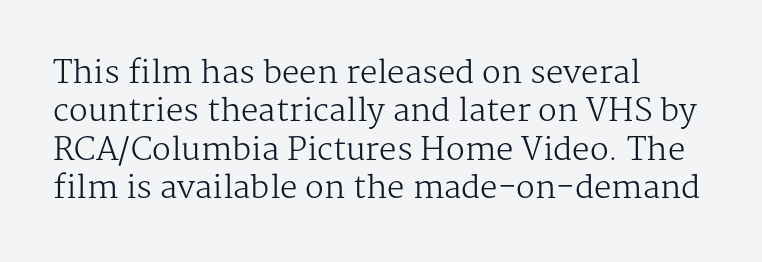
Q: Is the text bold? A: No.
Q: Is the text italic (slanted)? A: No, it is upright.
Q: Is the typeface a serif or a sans-serif typeface? A: Serif.
Q: Is the text underlined? A: No.
Q: How is the paragraph aligned? A: Left-aligned.
Q: Is the spacing between letters normal or unusually wide? A: Normal.
Q: Width (condensed, normal, or wide)? A: Normal.
Q: Stroke contrast? A: Medium.
Q: x-height? A: Medium.
Q: Monospaced? A: No.
